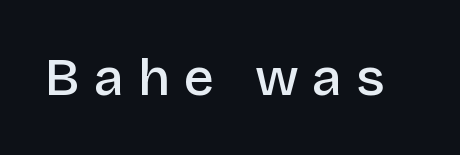
The image shows 53 px semibold sans-serif type, upright; set unusually wide letter spacing (+0.26 em), not underlined; low stroke contrast and a large x-height.
